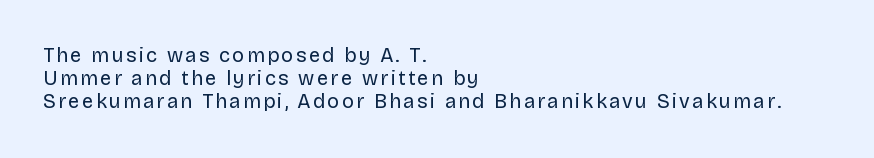
Every character sits straight up, as roman type does. Clear beneath every line of the passage. Caption: multi-line text, flush left, ragged right. Nothing heavy about these letters — not bold at all.
